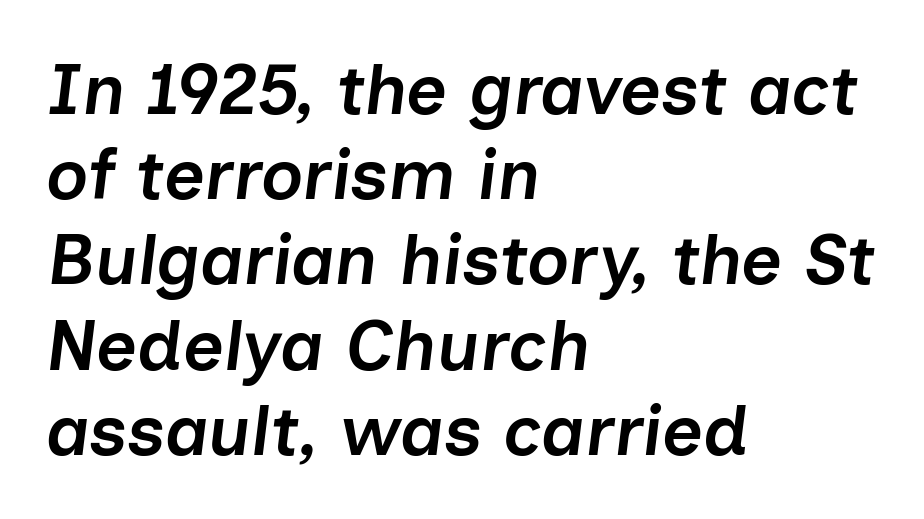
{"italic": "yes", "lean": "right", "slant_degrees": 7, "bold": "semi", "weight": "semibold", "width": "normal", "stroke_contrast": "low", "x_height": "medium", "monospaced": "no", "underline": "no", "align": "left", "line_spacing_ratio": 1.2, "letter_spacing": "normal", "letter_spacing_em": 0.0, "glyph_px": 71}
